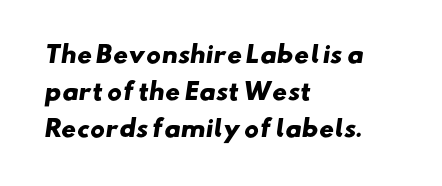
{"bold": "yes", "underline": "no", "align": "left", "line_spacing": "normal", "line_spacing_ratio": 1.6, "letter_spacing": "normal", "letter_spacing_em": 0.0, "glyph_px": 23}
